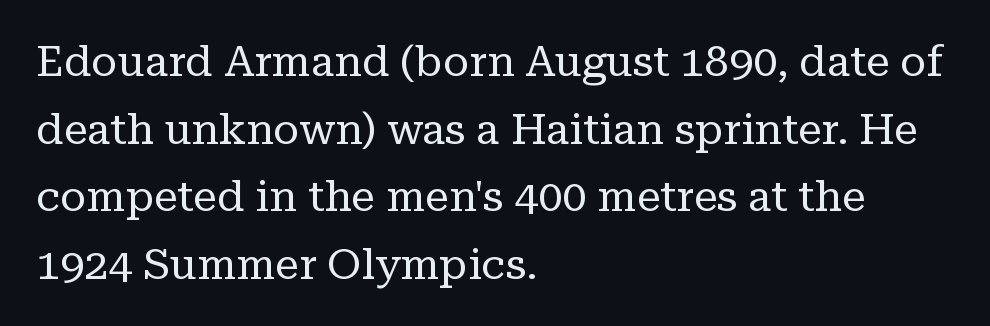
{"serif": "yes", "italic": "no", "bold": "no", "weight": "regular", "width": "normal", "stroke_contrast": "low", "x_height": "medium", "monospaced": "no", "underline": "no", "align": "left", "line_spacing": "normal", "line_spacing_ratio": 1.57, "letter_spacing": "normal", "letter_spacing_em": 0.0, "glyph_px": 43}
